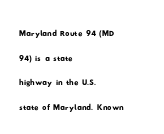
The image shows 21 px text type; set left-aligned, line spacing 1.17x, normal letter spacing, not underlined.
